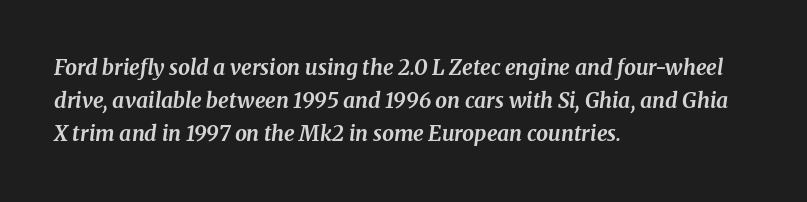
{"italic": "yes", "lean": "right", "slant_degrees": 8, "bold": "yes", "underline": "no", "align": "left", "line_spacing": "normal", "line_spacing_ratio": 1.58, "letter_spacing": "normal", "letter_spacing_em": 0.0, "glyph_px": 21}
